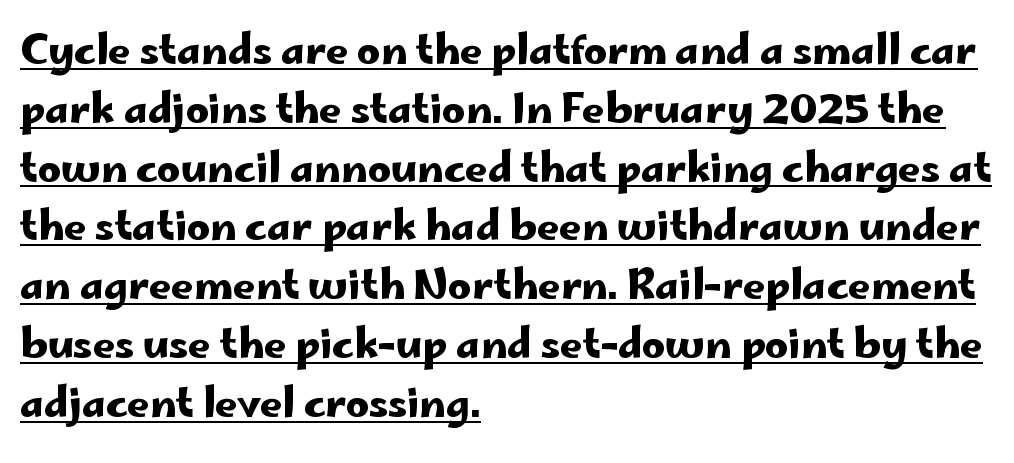
A typesetter would label this face a sans. Each line starts at the same left margin while the right side varies. These lines are rendered in a variable-pitch font. Between one letter and the next there's only the usual sliver of space. A typographer would call this underscored text.
